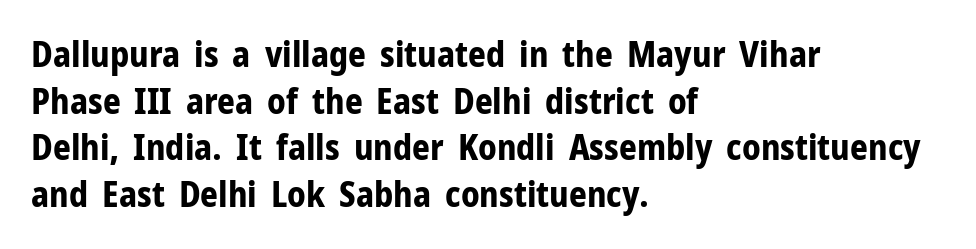
Do the characters align in a grid? No, the font is proportional. Every row of glyphs begins at an identical x-position on the left. The line-height multiplier appears to be the usual default. Descenders are the only things crossing below the line. Students, this is bold: see how much ink each stroke carries. In terms of posture, this sample is upright.
